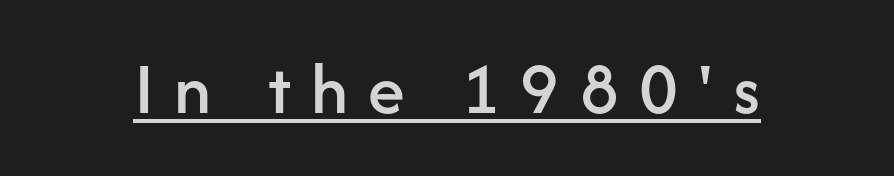
{"serif": "no", "italic": "no", "width": "normal", "stroke_contrast": "low", "x_height": "medium", "monospaced": "no", "underline": "yes", "letter_spacing": "wide", "letter_spacing_em": 0.27, "glyph_px": 75}
